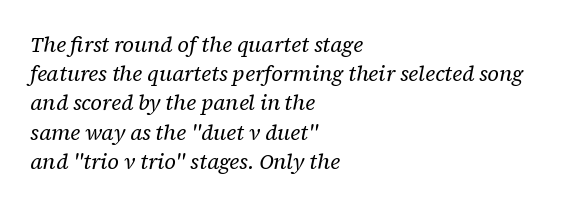
Q: Is the text bold? A: No.
Q: Is the text italic (slanted)? A: Yes, it leans right by about 12 degrees.
Q: Is the text underlined? A: No.
Q: How is the paragraph aligned? A: Left-aligned.
Q: Is the spacing between letters normal or unusually wide? A: Normal.
Q: Is the spacing between lines tight, normal or loose? A: Normal.
